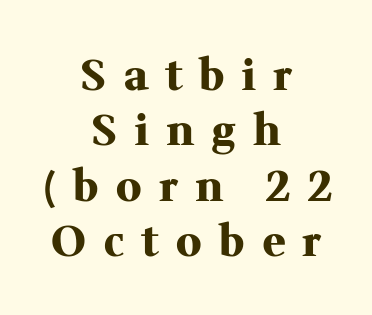
{"serif": "yes", "italic": "no", "bold": "yes", "weight": "heavy", "width": "normal", "stroke_contrast": "medium", "x_height": "medium", "monospaced": "no", "underline": "no", "align": "center", "line_spacing": "normal", "line_spacing_ratio": 1.32, "letter_spacing": "wide", "letter_spacing_em": 0.43, "glyph_px": 42}
